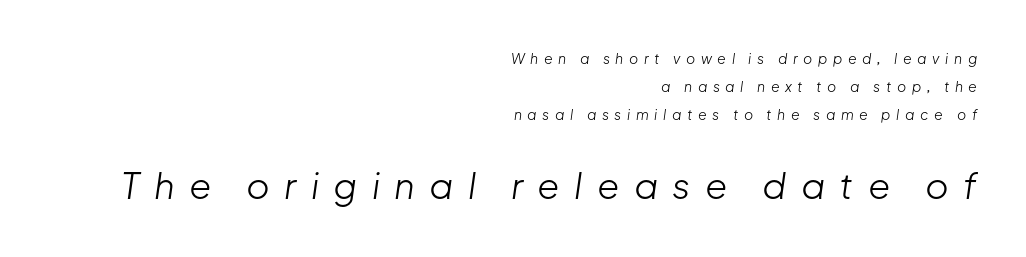
The image shows 36 px light type, italic (leaning right); set right-aligned, loose line spacing (1.99x), unusually wide letter spacing (+0.4 em), not underlined; the second (bottom) block is 2.57x larger; low stroke contrast and a medium x-height.
